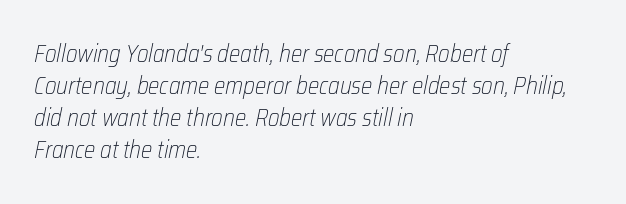
Q: Is the text bold? A: No.
Q: Is the text italic (slanted)? A: Yes, it leans right by about 12 degrees.
Q: Is the text underlined? A: No.
Q: How is the paragraph aligned? A: Left-aligned.
Q: Is the spacing between letters normal or unusually wide? A: Normal.
Q: Is the spacing between lines tight, normal or loose? A: Normal.
